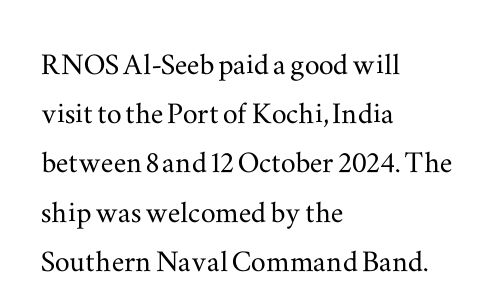
Q: Is the text italic (slanted)? A: No, it is upright.
Q: Is the typeface a serif or a sans-serif typeface? A: Serif.
Q: Is the text underlined? A: No.
Q: How is the paragraph aligned? A: Left-aligned.
Q: Is the spacing between letters normal or unusually wide? A: Normal.
Q: Is the spacing between lines tight, normal or loose? A: Normal.
Q: Width (condensed, normal, or wide)? A: Wide.
Q: Stroke contrast? A: Medium.
Q: x-height? A: Small.
Q: Monospaced? A: No.
